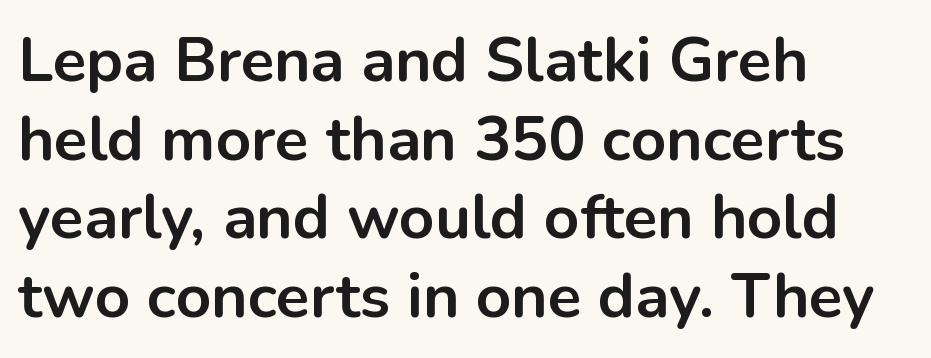
The image shows 62 px bold sans-serif type, upright; set left-aligned, normal line spacing (1.27x), normal letter spacing, not underlined; low stroke contrast and a medium x-height.
